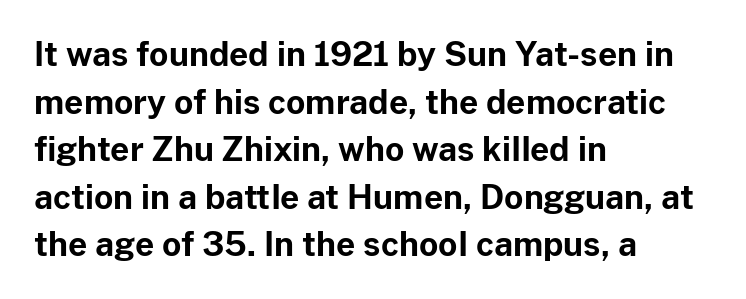
Q: Is the text bold? A: Yes.
Q: Is the text italic (slanted)? A: No, it is upright.
Q: Is the typeface a serif or a sans-serif typeface? A: Sans-serif.
Q: Is the text underlined? A: No.
Q: How is the paragraph aligned? A: Left-aligned.
Q: Is the spacing between letters normal or unusually wide? A: Normal.
Q: Is the spacing between lines tight, normal or loose? A: Normal.
Q: Width (condensed, normal, or wide)? A: Normal.
Q: Stroke contrast? A: Low.
Q: x-height? A: Medium.
Q: Monospaced? A: No.
